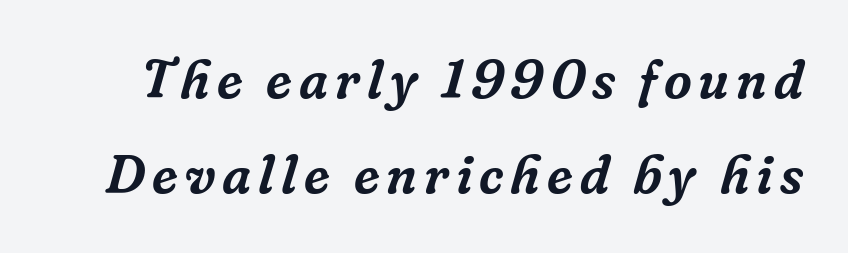
The image shows 54 px serif type, italic (leaning right); set line spacing 1.76x, not underlined; low stroke contrast and a medium x-height.
